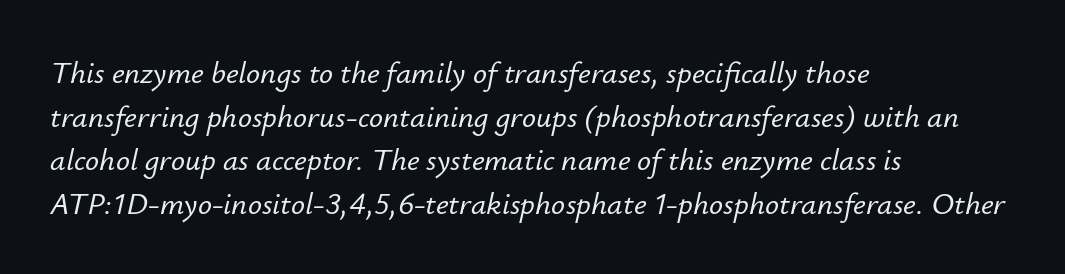
Q: Is the text italic (slanted)? A: Yes, it leans right by about 12 degrees.
Q: Is the text underlined? A: No.
Q: How is the paragraph aligned? A: Left-aligned.
Q: Is the spacing between letters normal or unusually wide? A: Normal.
Q: Is the spacing between lines tight, normal or loose? A: Normal.
Q: Width (condensed, normal, or wide)? A: Normal.
Q: Stroke contrast? A: Low.
Q: x-height? A: Small.
Q: Monospaced? A: No.
